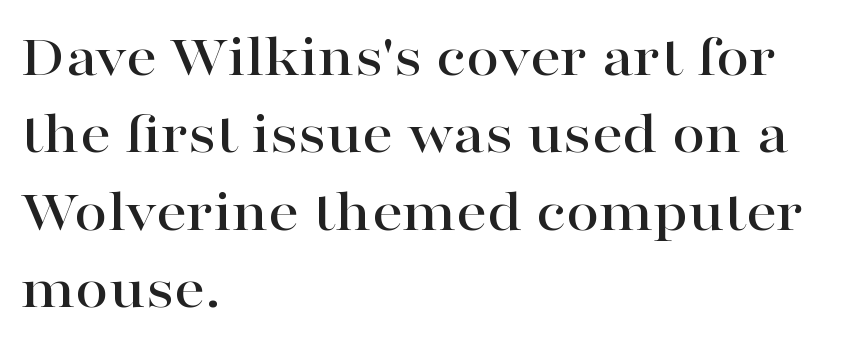
Q: Is the text italic (slanted)? A: No, it is upright.
Q: Is the typeface a serif or a sans-serif typeface? A: Serif.
Q: Is the text underlined? A: No.
Q: How is the paragraph aligned? A: Left-aligned.
Q: Is the spacing between letters normal or unusually wide? A: Normal.
Q: Is the spacing between lines tight, normal or loose? A: Normal.
Q: Width (condensed, normal, or wide)? A: Wide.
Q: Stroke contrast? A: High.
Q: x-height? A: Medium.
Q: Monospaced? A: No.
